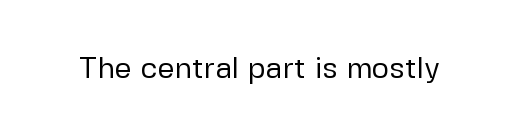
Q: Is the text bold? A: No.
Q: Is the text italic (slanted)? A: No, it is upright.
Q: Is the typeface a serif or a sans-serif typeface? A: Sans-serif.
Q: Is the text underlined? A: No.
Q: Is the spacing between letters normal or unusually wide? A: Normal.
Q: Width (condensed, normal, or wide)? A: Normal.
Q: Stroke contrast? A: Low.
Q: x-height? A: Medium.
Q: Monospaced? A: No.
